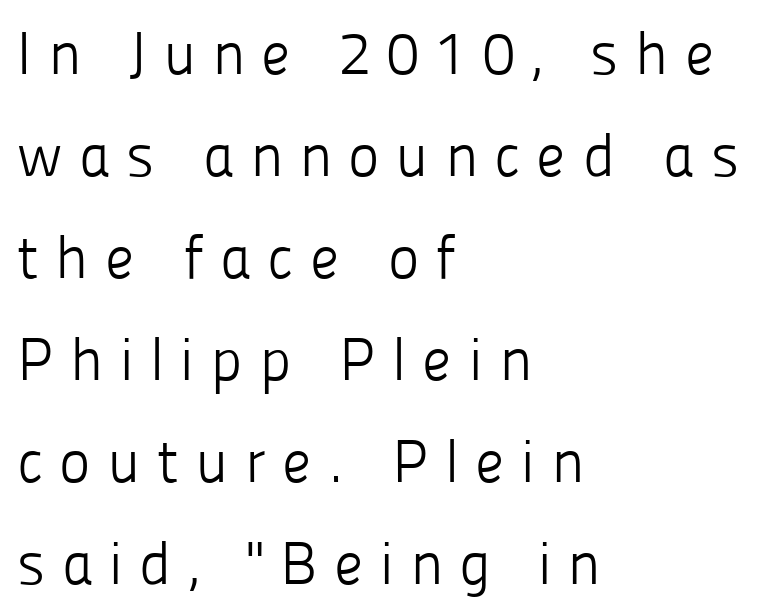
The image shows 60 px light sans-serif type, upright; set left-aligned, normal line spacing (1.7x), unusually wide letter spacing (+0.27 em), not underlined; low stroke contrast and a medium x-height.
